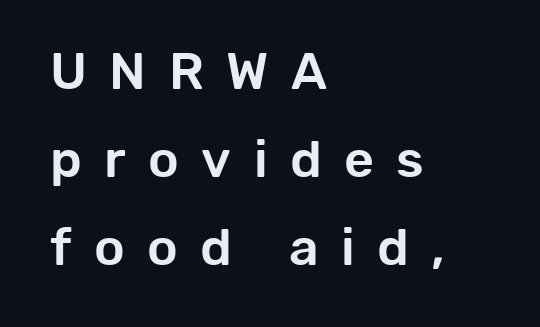
{"serif": "no", "italic": "no", "width": "normal", "stroke_contrast": "low", "x_height": "medium", "monospaced": "no", "underline": "no", "align": "left", "line_spacing": "normal", "line_spacing_ratio": 1.69, "letter_spacing": "wide", "letter_spacing_em": 0.43, "glyph_px": 52}
